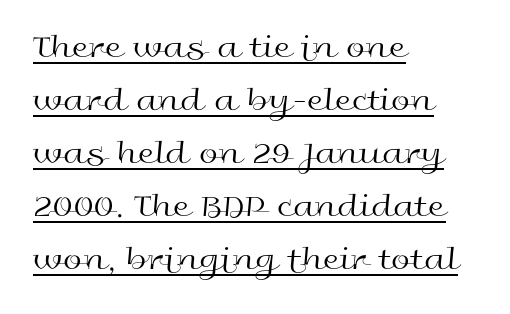
{"serif": "no", "italic": "no", "bold": "no", "weight": "regular", "width": "wide", "x_height": "medium", "monospaced": "no", "underline": "yes", "align": "left", "line_spacing": "normal", "line_spacing_ratio": 1.56, "letter_spacing": "normal", "letter_spacing_em": 0.0, "glyph_px": 34}
